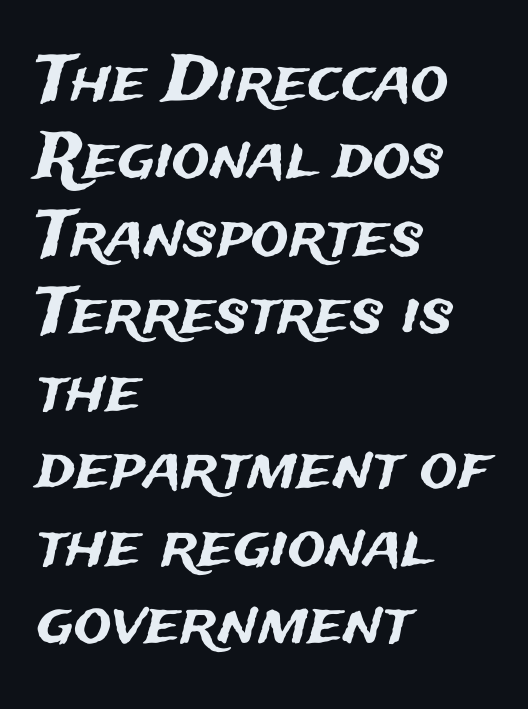
{"serif": "no", "width": "normal", "stroke_contrast": "medium", "x_height": "medium", "monospaced": "no", "underline": "no", "align": "left", "line_spacing_ratio": 1.23, "letter_spacing": "normal", "letter_spacing_em": 0.0, "glyph_px": 63}
